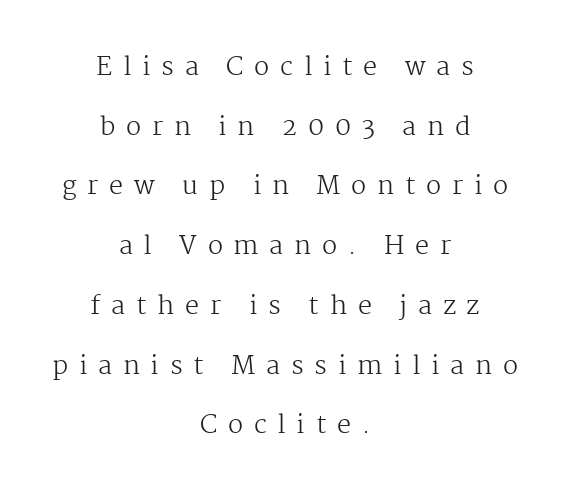
The image shows 25 px text type, upright; set centered, loose line spacing (2.39x), unusually wide letter spacing (+0.43 em), not underlined.
